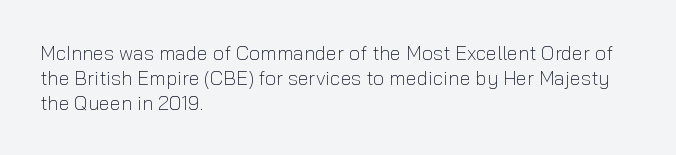
The image shows 20 px text type, upright; set left-aligned, line spacing 1.24x, normal letter spacing, not underlined.
